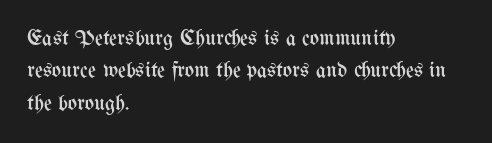
{"italic": "no", "bold": "no", "underline": "no", "align": "left", "line_spacing": "normal", "line_spacing_ratio": 1.47, "letter_spacing": "normal", "letter_spacing_em": 0.0, "glyph_px": 22}
